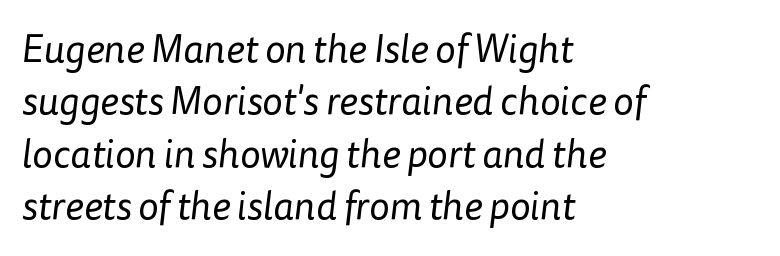
{"serif": "no", "bold": "no", "weight": "regular", "width": "normal", "stroke_contrast": "low", "x_height": "medium", "monospaced": "no", "underline": "no", "align": "left", "line_spacing": "normal", "line_spacing_ratio": 1.34, "letter_spacing": "normal", "letter_spacing_em": 0.0, "glyph_px": 39}
